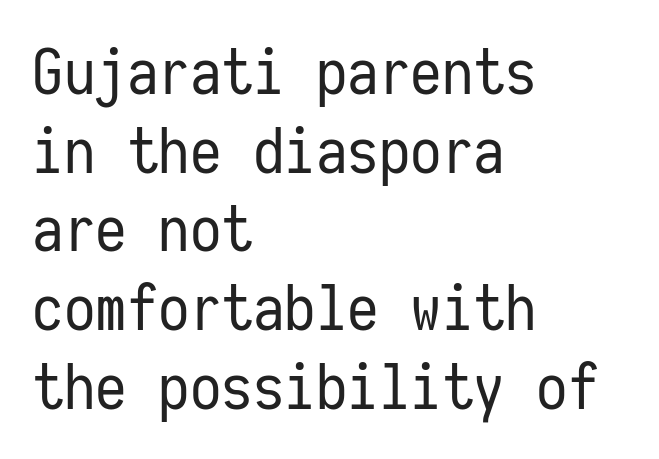
{"serif": "no", "italic": "no", "bold": "no", "weight": "regular", "width": "condensed", "stroke_contrast": "low", "x_height": "medium", "monospaced": "yes", "underline": "no", "align": "left", "line_spacing": "normal", "line_spacing_ratio": 1.25, "letter_spacing": "normal", "letter_spacing_em": 0.0, "glyph_px": 63}
